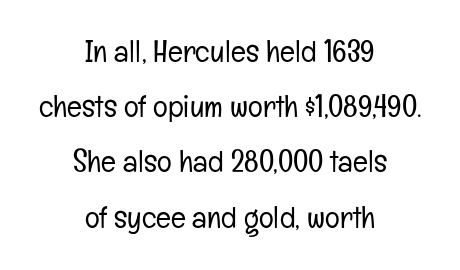
{"serif": "no", "italic": "no", "bold": "no", "weight": "light", "width": "condensed", "stroke_contrast": "low", "x_height": "medium", "monospaced": "no", "underline": "no", "align": "center", "line_spacing_ratio": 1.78, "letter_spacing": "normal", "letter_spacing_em": 0.0, "glyph_px": 31}
